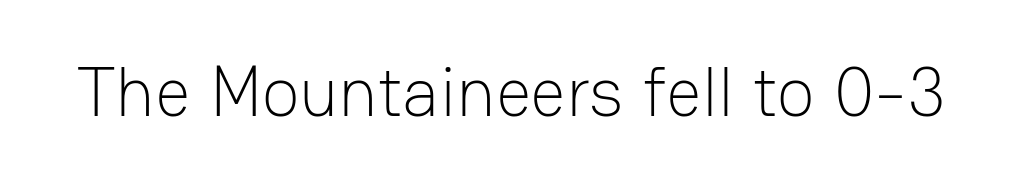
Tracking value appears to be zero — textbook default spacing. In terms of posture, this sample is upright. You can tell from the bare stems that sans-serif type was used. The space beneath each line is pristine and unruled.
